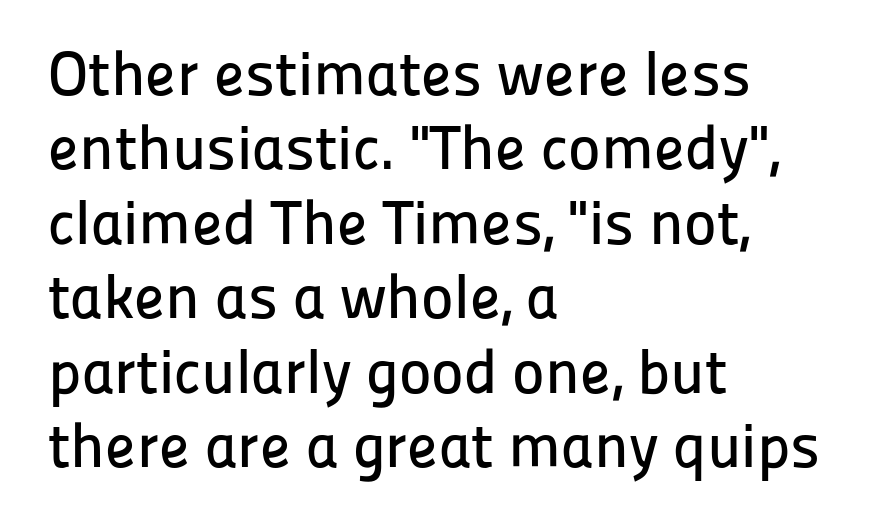
{"serif": "no", "italic": "no", "width": "normal", "stroke_contrast": "low", "x_height": "medium", "monospaced": "no", "underline": "no", "align": "left", "line_spacing_ratio": 1.2, "letter_spacing": "normal", "letter_spacing_em": 0.0, "glyph_px": 62}
